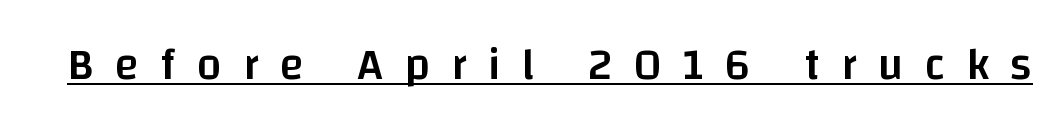
{"serif": "no", "italic": "no", "bold": "semi", "weight": "semibold", "width": "normal", "stroke_contrast": "low", "x_height": "large", "monospaced": "no", "underline": "yes", "letter_spacing": "wide", "letter_spacing_em": 0.49, "glyph_px": 44}
